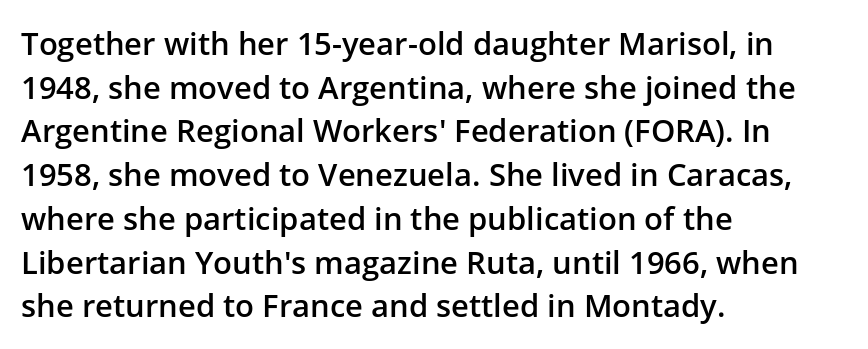
These lines keep a tight, regular rhythm from letter to letter. The string is rendered with underlining switched off. If you drew a line through each stem, it would be perfectly vertical. The block of text has a typical density, with ordinary space between rows. Emphasis by weight is partial: semibold.
